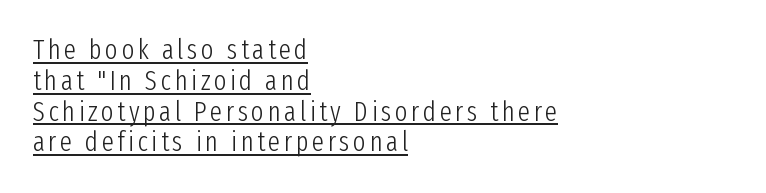
Q: Is the text bold? A: No.
Q: Is the text italic (slanted)? A: No, it is upright.
Q: Is the text underlined? A: Yes.
Q: How is the paragraph aligned? A: Left-aligned.
Q: Is the spacing between lines tight, normal or loose? A: Tight.
